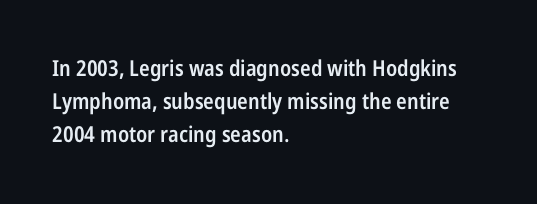
{"italic": "no", "bold": "semi", "underline": "no", "align": "left", "line_spacing": "normal", "line_spacing_ratio": 1.49, "letter_spacing": "normal", "letter_spacing_em": 0.0, "glyph_px": 22}
